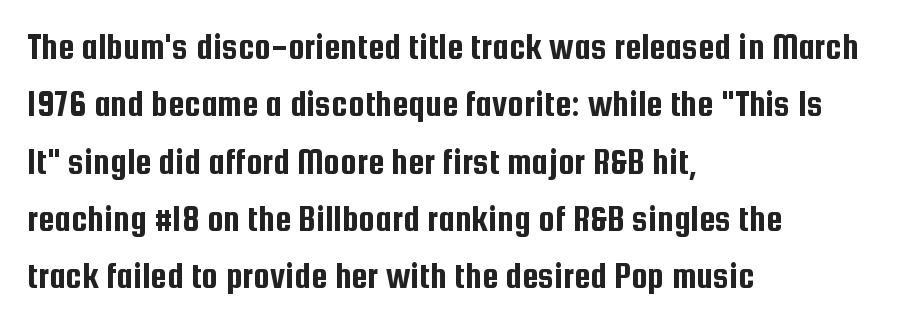
{"serif": "no", "italic": "no", "width": "condensed", "stroke_contrast": "low", "x_height": "medium", "monospaced": "no", "underline": "no", "align": "left", "line_spacing": "normal", "line_spacing_ratio": 1.55, "letter_spacing": "normal", "letter_spacing_em": 0.0, "glyph_px": 37}
